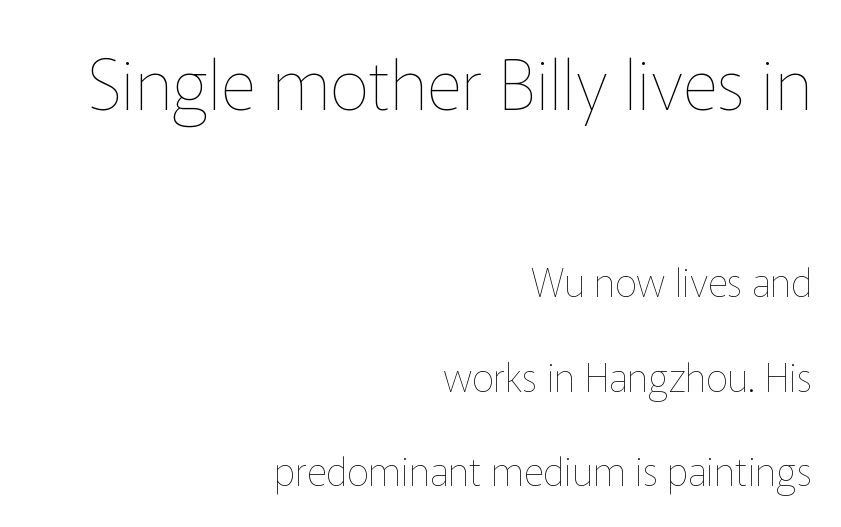
No chunkiness to these letters — they're not bold. What stands out about the letter spacing? Nothing — it is the standard amount. Ordinary non-slanted type is in use. Think of a printed novel: that variable character pitch is what you see here.
